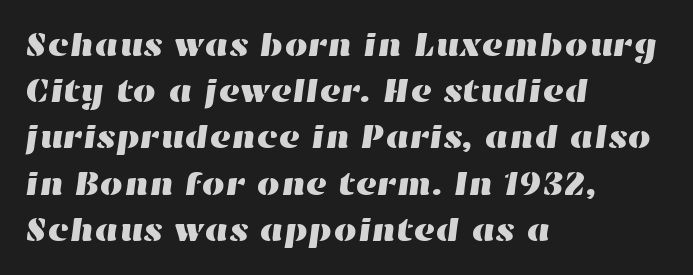
{"width": "wide", "stroke_contrast": "high", "x_height": "medium", "monospaced": "no", "underline": "no", "align": "left", "line_spacing": "normal", "line_spacing_ratio": 1.4, "letter_spacing": "normal", "letter_spacing_em": 0.0, "glyph_px": 33}
